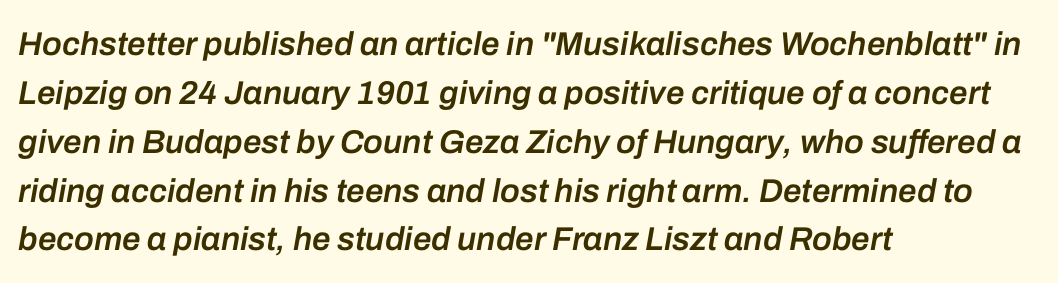
The image shows 33 px semibold type, italic (leaning right); set left-aligned, normal line spacing (1.48x), normal letter spacing, not underlined; low stroke contrast and a medium x-height.
